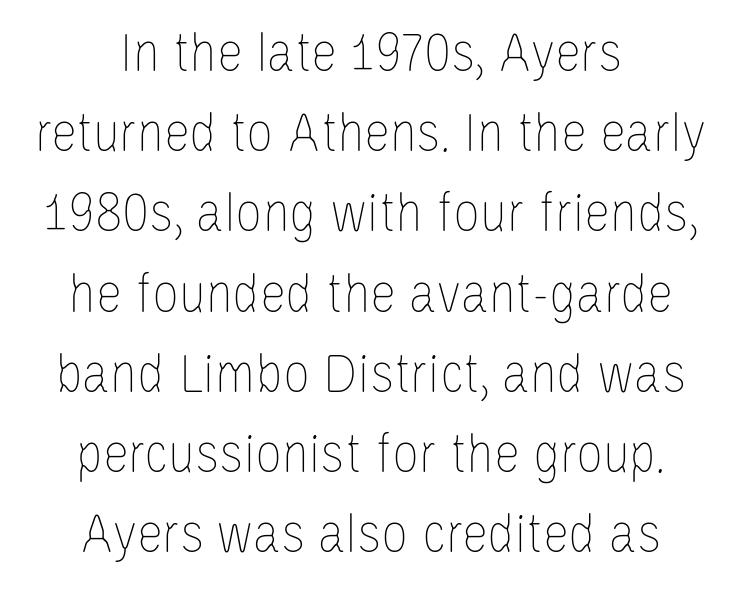
Q: Is the text bold? A: No.
Q: Is the text italic (slanted)? A: No, it is upright.
Q: Is the text underlined? A: No.
Q: Is the spacing between letters normal or unusually wide? A: Normal.
Q: Is the spacing between lines tight, normal or loose? A: Normal.
Q: Width (condensed, normal, or wide)? A: Condensed.
Q: Stroke contrast? A: Low.
Q: x-height? A: Large.
Q: Monospaced? A: No.
